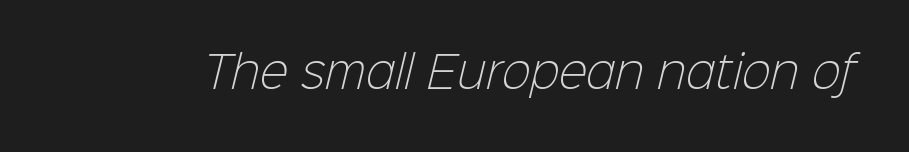
Q: Is the text bold? A: No.
Q: Is the typeface a serif or a sans-serif typeface? A: Sans-serif.
Q: Is the text underlined? A: No.
Q: Is the spacing between letters normal or unusually wide? A: Normal.
Q: Width (condensed, normal, or wide)? A: Normal.
Q: Stroke contrast? A: Low.
Q: x-height? A: Medium.
Q: Monospaced? A: No.
